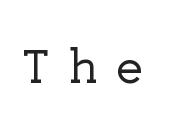
{"serif": "yes", "italic": "no", "width": "normal", "stroke_contrast": "low", "x_height": "medium", "monospaced": "no", "underline": "no", "letter_spacing": "wide", "letter_spacing_em": 0.36, "glyph_px": 49}
